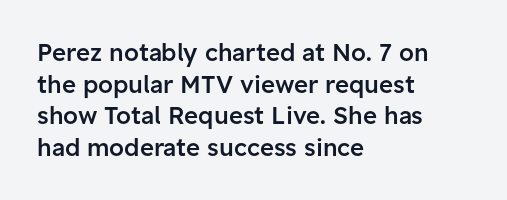
{"italic": "no", "bold": "semi", "underline": "no", "align": "left", "line_spacing": "normal", "line_spacing_ratio": 1.32, "letter_spacing": "normal", "letter_spacing_em": 0.0, "glyph_px": 24}
